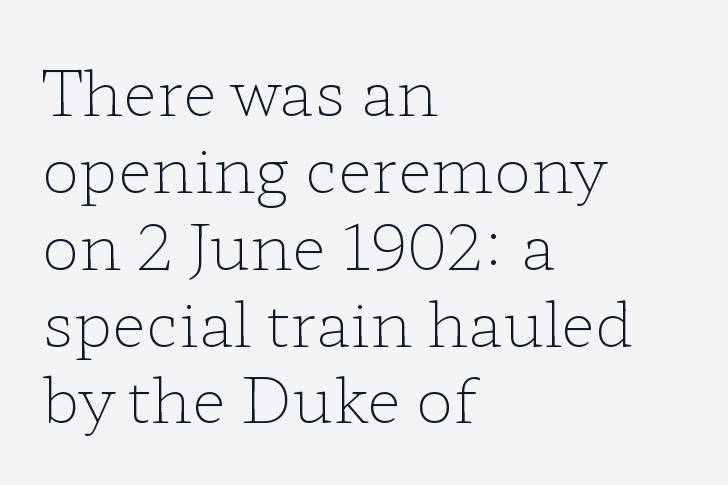
{"serif": "yes", "italic": "no", "bold": "no", "weight": "light", "width": "wide", "stroke_contrast": "low", "x_height": "medium", "monospaced": "no", "underline": "no", "align": "left", "line_spacing_ratio": 1.22, "letter_spacing": "normal", "letter_spacing_em": 0.0, "glyph_px": 63}
